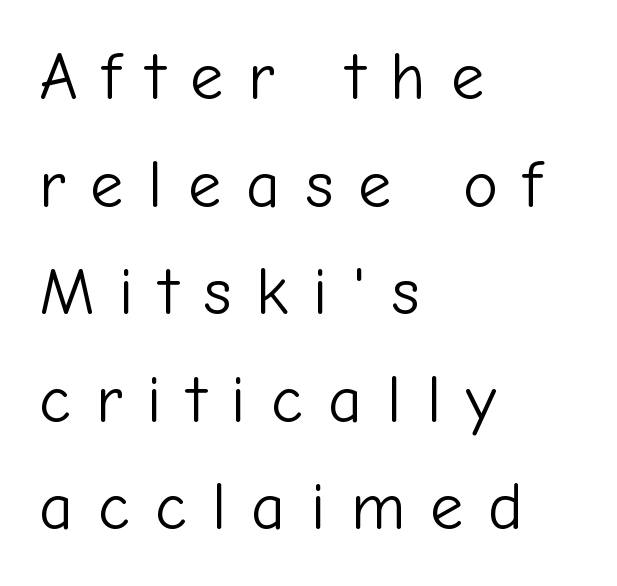
The vertical gap from one line to the next is medium. The lines are quadded left. No feet cap the strokes, marking this as sans-serif type. Spacing verdict: proportional, widths tailored to each character. The tracking reads as deliberately expanded to a designer's eye. Lines of text with bare space underneath.
